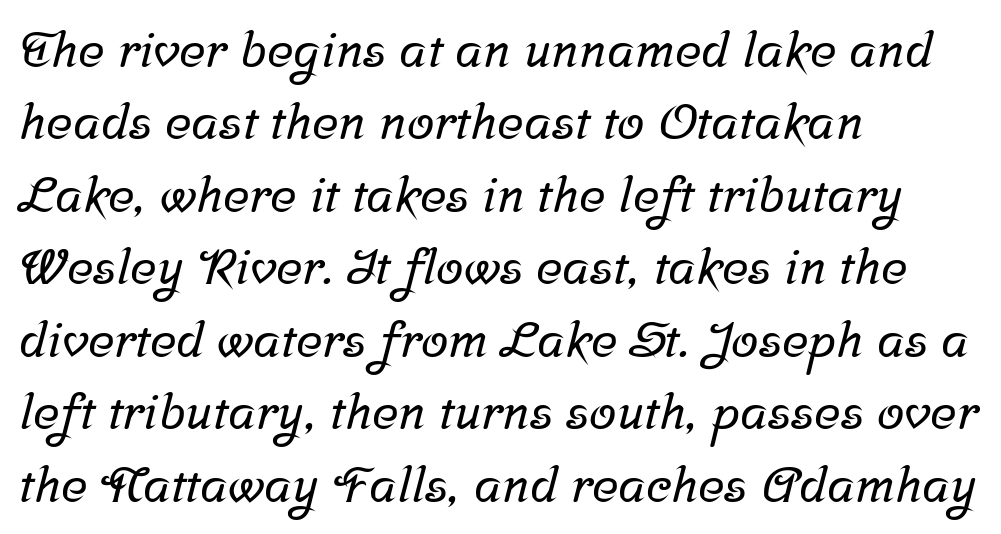
Default kerning and tracking; the words read as compact shapes. A classic flush-left, rag-right setting is used for this passage. The space beneath each line is pristine and unruled. Each new line begins a customary step beneath the previous one.
